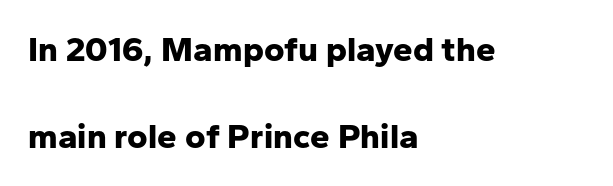
Caption: standard tracking, unaltered. The baseline area is clear. Posture: vertical. Is this a fixed-width face? No — the glyphs have proportional, varying widths. A dark, heavy texture on the line: the type is bold.
